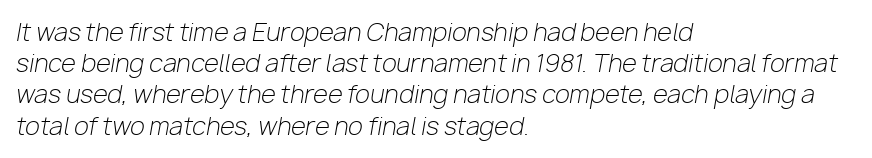
{"italic": "yes", "lean": "right", "slant_degrees": 10, "bold": "no", "underline": "no", "align": "left", "line_spacing": "normal", "line_spacing_ratio": 1.3, "letter_spacing": "normal", "letter_spacing_em": 0.0, "glyph_px": 24}
